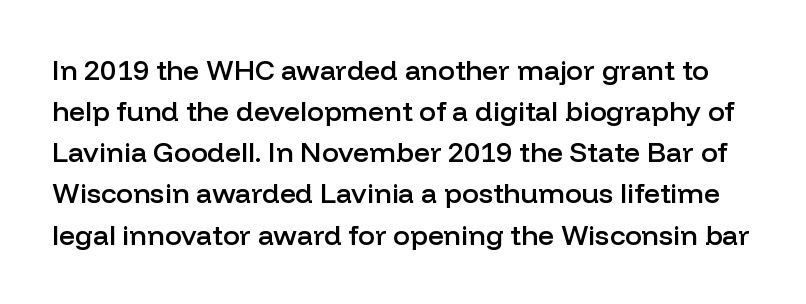
The image shows 28 px semibold sans-serif type, upright; set normal line spacing (1.47x), normal letter spacing, not underlined; low stroke contrast and a medium x-height.
